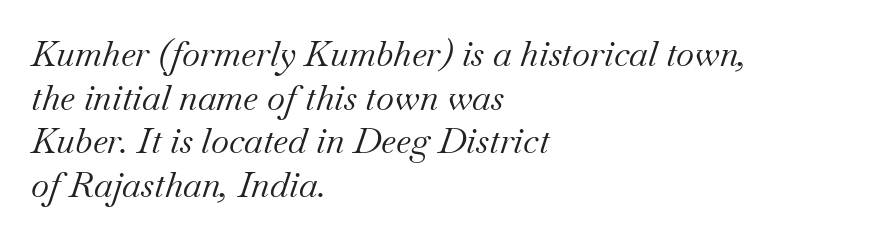
The image shows 35 px regular-weight serif type, italic (leaning right); set left-aligned, normal line spacing (1.25x), normal letter spacing, not underlined; medium stroke contrast and a small x-height.
